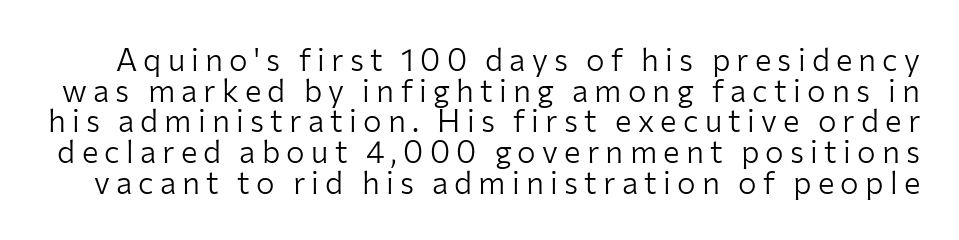
The image shows 31 px light sans-serif type, upright; set tight line spacing (0.99x), unusually wide letter spacing (+0.2 em), not underlined; low stroke contrast and a medium x-height.
